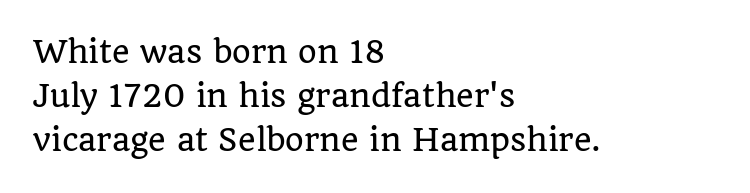
The image shows 30 px serif type, upright; set left-aligned, normal line spacing (1.47x), normal letter spacing, not underlined; low stroke contrast and a large x-height.
